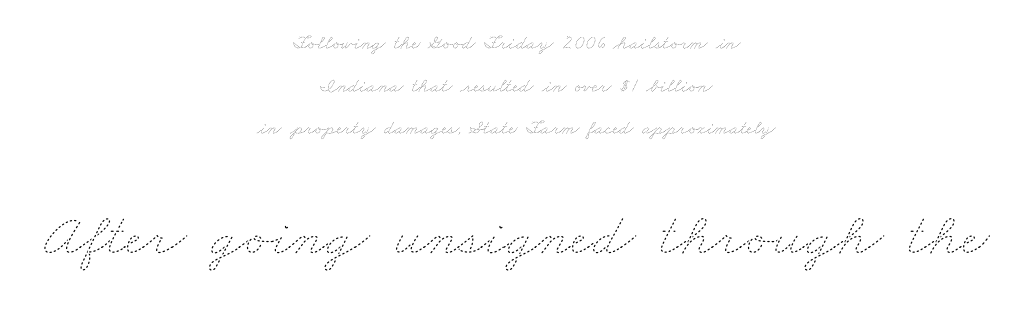
These lines keep a tight, regular rhythm from letter to letter. This is not heavy type; no bold has been used. Successive baselines arrive slowly, with a big drop between each. Size contrast runs from small at the top to large at the bottom. The letters advance in unequal steps, a hallmark of proportional type.
